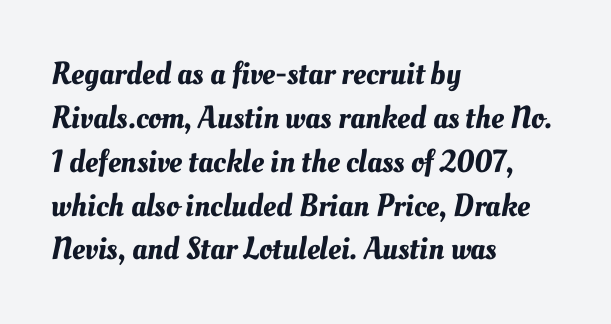
{"width": "normal", "stroke_contrast": "medium", "x_height": "small", "monospaced": "no", "underline": "no", "align": "left", "line_spacing": "normal", "line_spacing_ratio": 1.37, "letter_spacing": "normal", "letter_spacing_em": 0.0, "glyph_px": 32}
